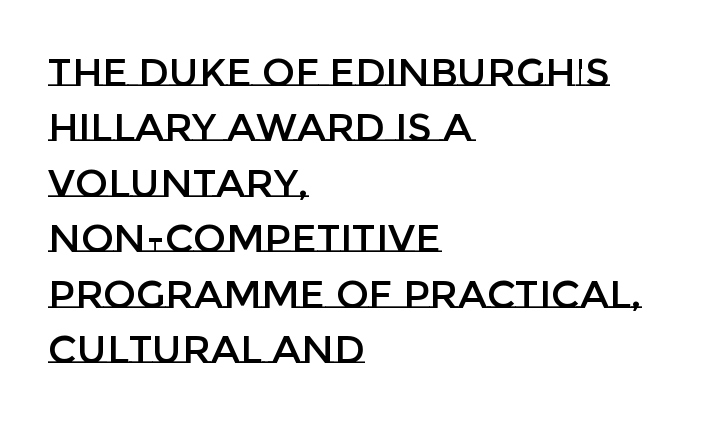
{"italic": "no", "width": "normal", "stroke_contrast": "low", "x_height": "large", "monospaced": "no", "underline": "no", "align": "left", "line_spacing": "normal", "line_spacing_ratio": 1.42, "letter_spacing": "normal", "letter_spacing_em": 0.0, "glyph_px": 39}
